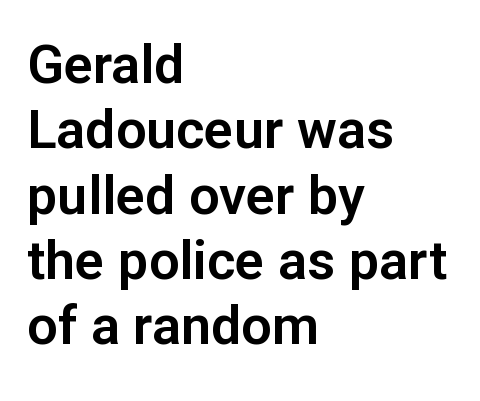
{"serif": "no", "italic": "no", "width": "normal", "stroke_contrast": "low", "x_height": "medium", "monospaced": "no", "underline": "no", "align": "left", "line_spacing_ratio": 1.21, "letter_spacing": "normal", "letter_spacing_em": 0.0, "glyph_px": 54}
